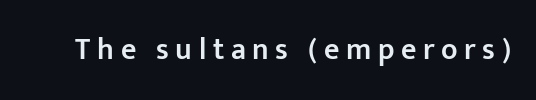
Substantial extra tracking has been applied to these lines. The letters stand straight up with perfectly vertical stems. Summary of weight: moderately heavy, a semibold. The passage shown is typed in a proportional face where columns would drift. The baseline area is clear. This sample uses a sans-serif face.
